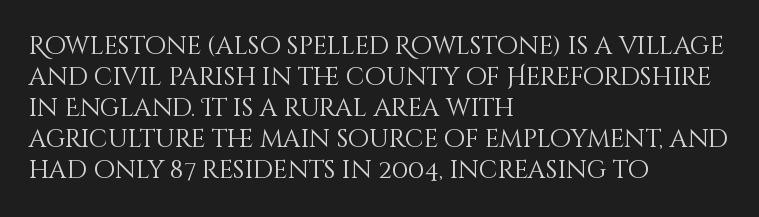
A light-to-regular cut is what we see here. Clear beneath every line of the passage. Vertical strokes here are truly vertical. The passage shown has conventional tracking throughout. Leftover space on each line is placed entirely after the last word.
